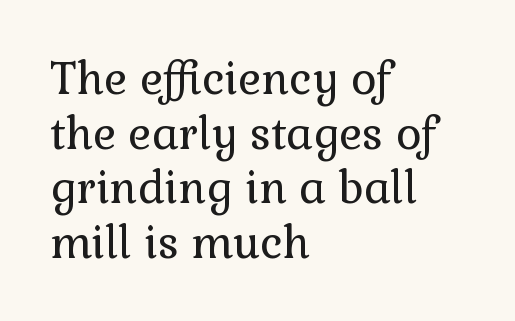
{"serif": "yes", "italic": "no", "bold": "no", "weight": "regular", "width": "normal", "x_height": "medium", "monospaced": "no", "underline": "no", "align": "left", "line_spacing_ratio": 1.24, "letter_spacing": "normal", "letter_spacing_em": 0.0, "glyph_px": 44}
